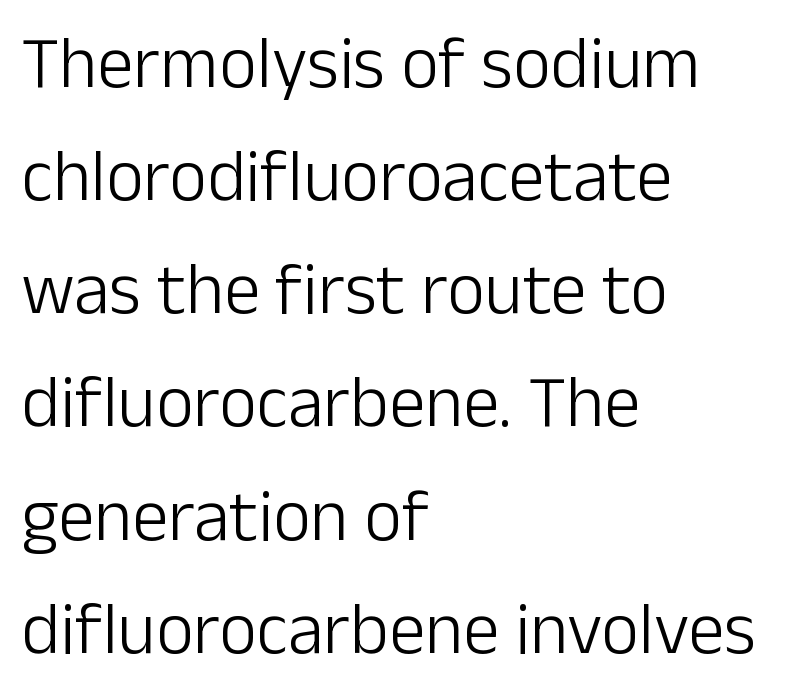
Q: Is the text bold? A: No.
Q: Is the text italic (slanted)? A: No, it is upright.
Q: Is the typeface a serif or a sans-serif typeface? A: Sans-serif.
Q: Is the text underlined? A: No.
Q: How is the paragraph aligned? A: Left-aligned.
Q: Is the spacing between letters normal or unusually wide? A: Normal.
Q: Is the spacing between lines tight, normal or loose? A: Normal.
Q: Width (condensed, normal, or wide)? A: Normal.
Q: Stroke contrast? A: Low.
Q: x-height? A: Medium.
Q: Monospaced? A: No.
